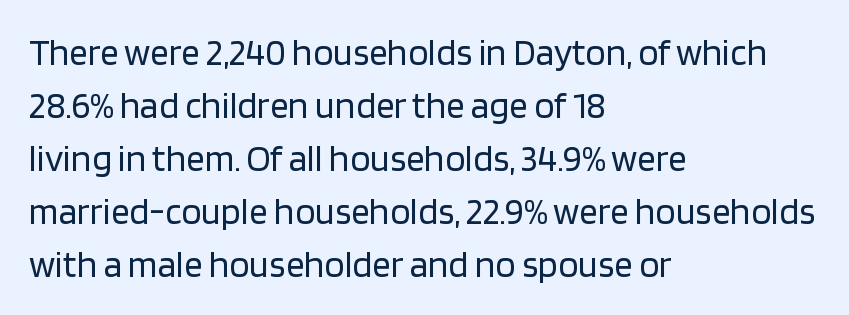
{"serif": "no", "italic": "no", "bold": "no", "weight": "regular", "width": "normal", "stroke_contrast": "low", "x_height": "large", "monospaced": "no", "underline": "no", "align": "left", "line_spacing": "normal", "line_spacing_ratio": 1.43, "letter_spacing": "normal", "letter_spacing_em": 0.0, "glyph_px": 37}
